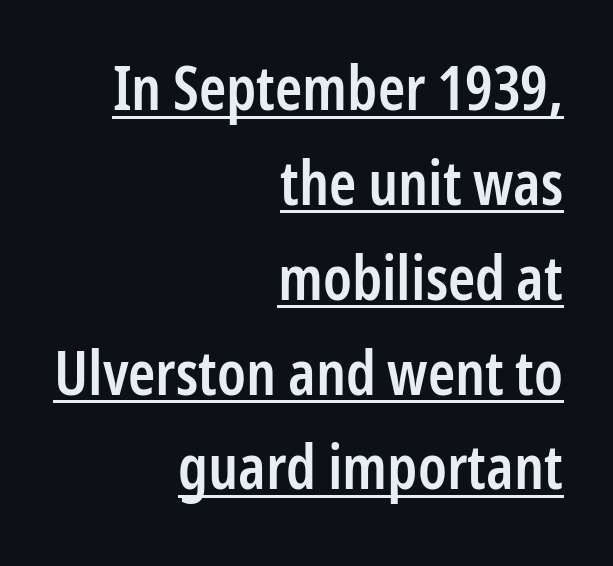
The image shows 62 px semibold, condensed sans-serif type, upright; set right-aligned, normal line spacing (1.53x), normal letter spacing, underlined; low stroke contrast and a medium x-height.
